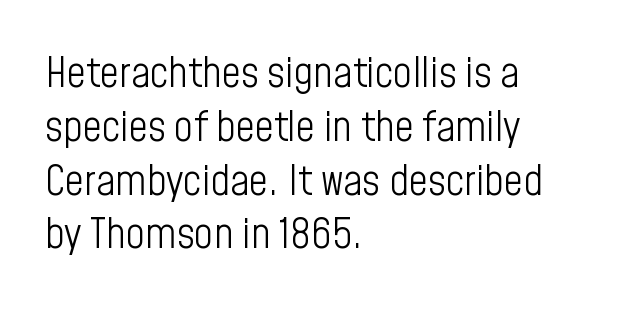
Q: Is the text bold? A: No.
Q: Is the text italic (slanted)? A: No, it is upright.
Q: Is the typeface a serif or a sans-serif typeface? A: Sans-serif.
Q: Is the text underlined? A: No.
Q: How is the paragraph aligned? A: Left-aligned.
Q: Is the spacing between letters normal or unusually wide? A: Normal.
Q: Is the spacing between lines tight, normal or loose? A: Normal.
Q: Width (condensed, normal, or wide)? A: Condensed.
Q: Stroke contrast? A: Low.
Q: x-height? A: Medium.
Q: Monospaced? A: No.
